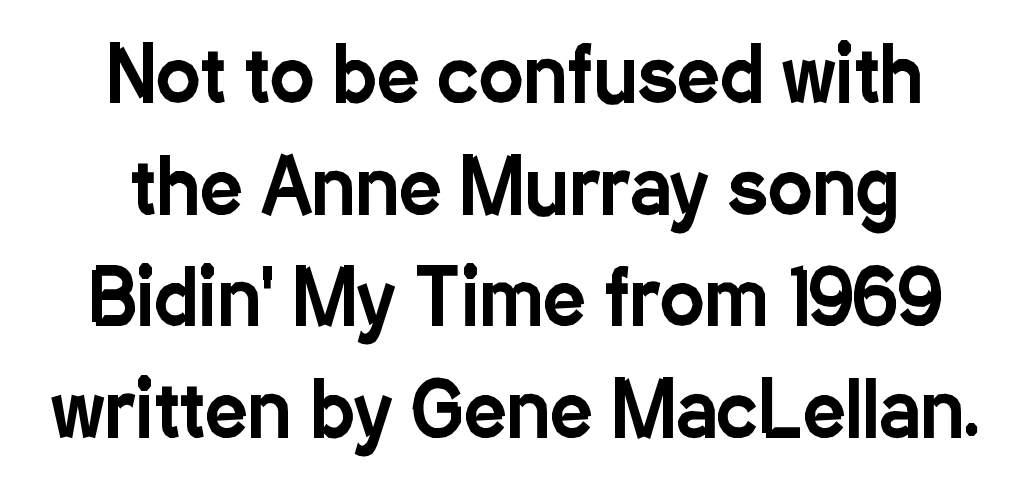
The image shows 75 px condensed sans-serif type, upright; set centered, normal line spacing (1.49x), normal letter spacing, not underlined; low stroke contrast and a medium x-height.
